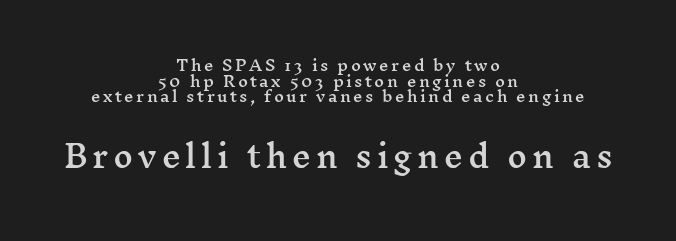
{"serif": "yes", "italic": "no", "width": "wide", "stroke_contrast": "medium", "x_height": "medium", "monospaced": "no", "underline": "no", "align": "center", "line_spacing": "tight", "line_spacing_ratio": 1.05, "larger_block": "second", "size_ratio": 2.0, "glyph_px": 30}
